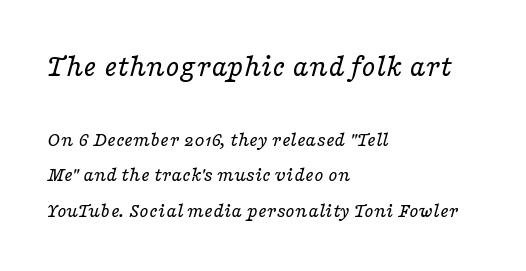
The image shows 32 px regular-weight, wide serif type, italic (leaning right); set left-aligned, normal line spacing (1.69x), normal letter spacing, not underlined; the first (top) block is 1.52x larger; low stroke contrast and a medium x-height.
